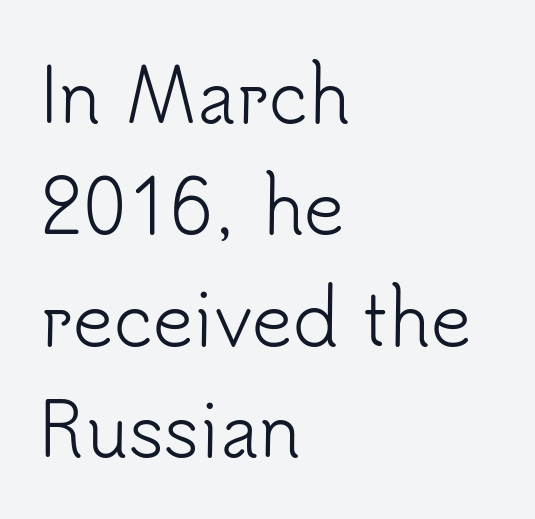
Q: Is the text bold? A: No.
Q: Is the text italic (slanted)? A: No, it is upright.
Q: Is the typeface a serif or a sans-serif typeface? A: Sans-serif.
Q: Is the text underlined? A: No.
Q: How is the paragraph aligned? A: Left-aligned.
Q: Is the spacing between letters normal or unusually wide? A: Normal.
Q: Is the spacing between lines tight, normal or loose? A: Normal.
Q: Width (condensed, normal, or wide)? A: Normal.
Q: Stroke contrast? A: Low.
Q: x-height? A: Small.
Q: Monospaced? A: No.
